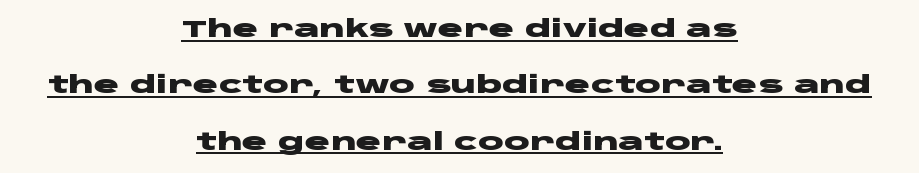
{"italic": "no", "bold": "yes", "underline": "yes", "align": "center", "line_spacing": "loose", "line_spacing_ratio": 2.35, "letter_spacing": "normal", "letter_spacing_em": 0.0, "glyph_px": 24}
